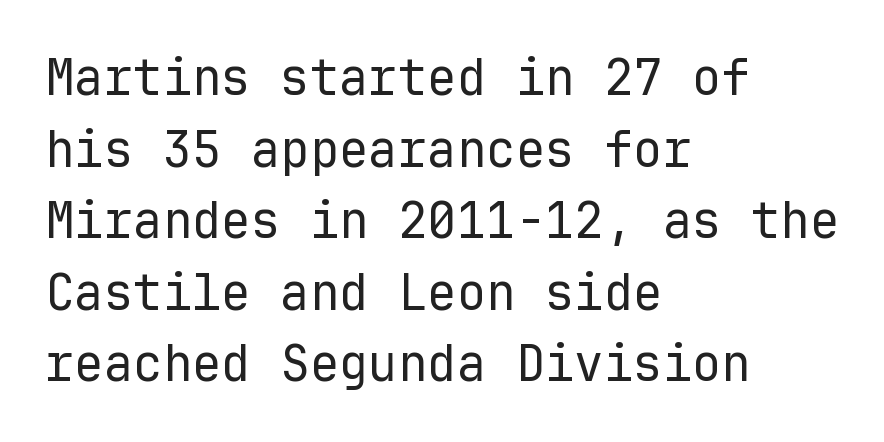
{"serif": "no", "italic": "no", "bold": "no", "weight": "regular", "width": "normal", "stroke_contrast": "low", "x_height": "medium", "monospaced": "yes", "underline": "no", "align": "left", "line_spacing": "normal", "line_spacing_ratio": 1.46, "letter_spacing": "normal", "letter_spacing_em": 0.0, "glyph_px": 49}
